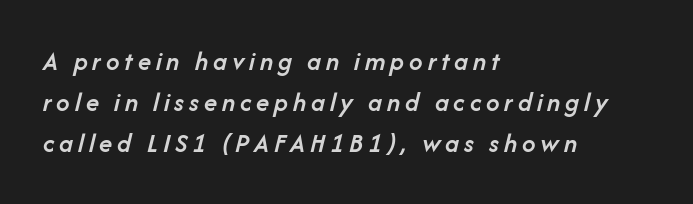
The image shows 27 px text type, italic (leaning right); set left-aligned, normal line spacing (1.51x), not underlined.
